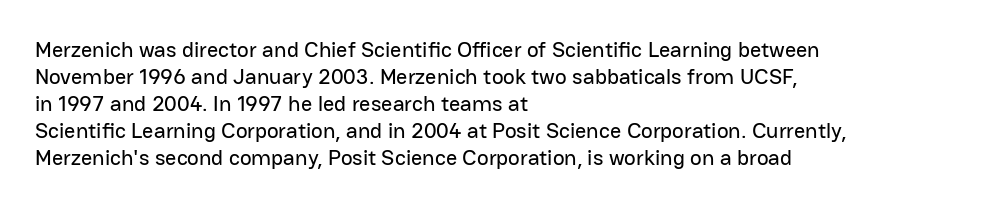
The image shows 22 px text type, upright; set left-aligned, line spacing 1.23x, normal letter spacing, not underlined.
